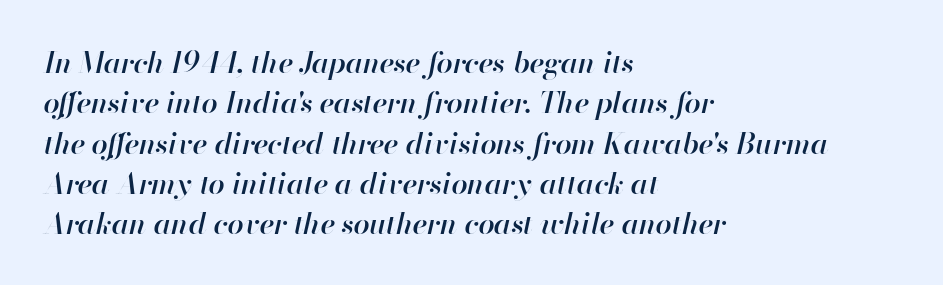
{"italic": "yes", "lean": "right", "slant_degrees": 13, "bold": "semi", "weight": "semibold", "width": "normal", "stroke_contrast": "high", "x_height": "small", "monospaced": "no", "underline": "no", "align": "left", "line_spacing": "normal", "line_spacing_ratio": 1.39, "letter_spacing": "normal", "letter_spacing_em": 0.0, "glyph_px": 29}
